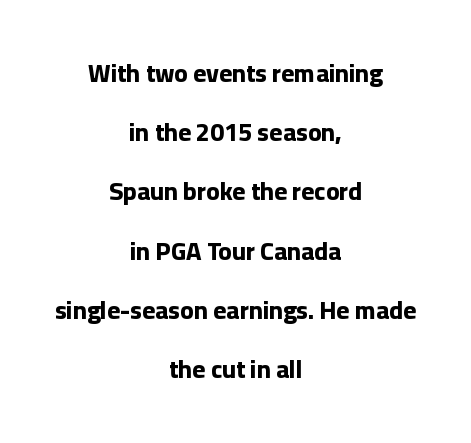
{"italic": "no", "bold": "yes", "underline": "no", "align": "center", "line_spacing": "loose", "line_spacing_ratio": 2.37, "letter_spacing": "normal", "letter_spacing_em": 0.0, "glyph_px": 25}
